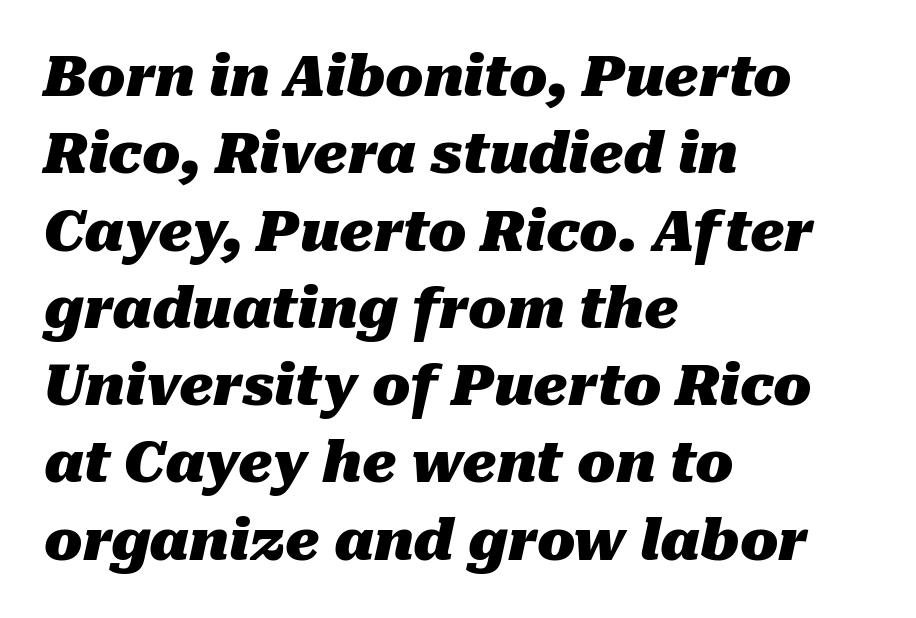
The image shows 56 px heavy type, italic (leaning right); set left-aligned, normal line spacing (1.38x), normal letter spacing, not underlined; medium stroke contrast and a medium x-height.
